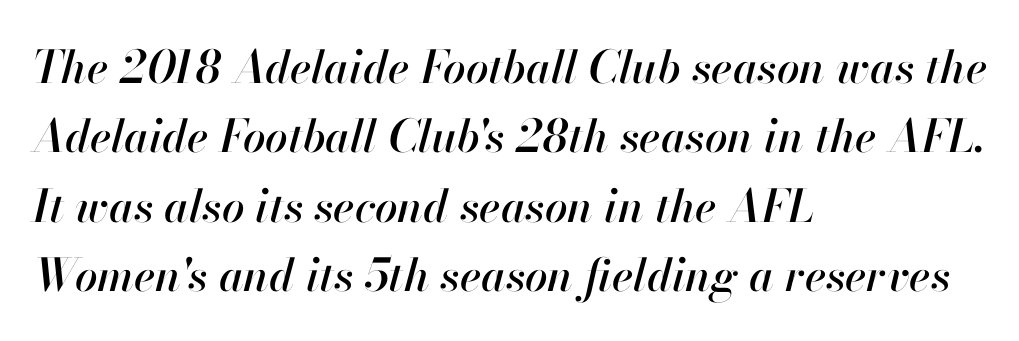
The image shows 45 px text type, italic (leaning right); set left-aligned, normal line spacing (1.54x), normal letter spacing, not underlined; high stroke contrast and a small x-height.
